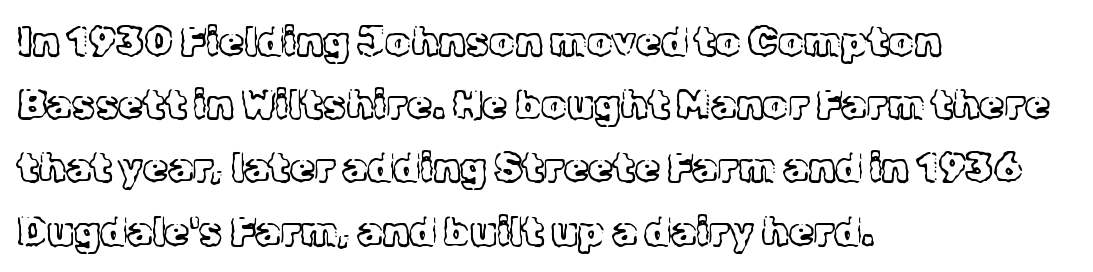
The image shows 40 px light serif type, upright; set left-aligned, normal line spacing (1.58x), normal letter spacing, not underlined; a medium x-height.
